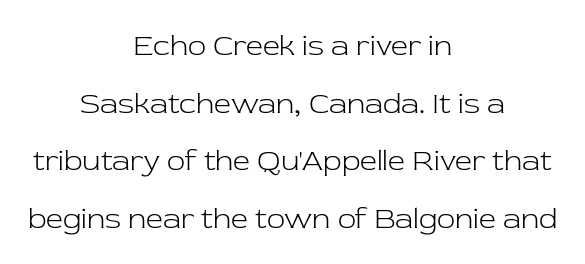
The image shows 30 px light serif type, upright; set centered, loose line spacing (1.92x), normal letter spacing, not underlined; low stroke contrast and a medium x-height.
